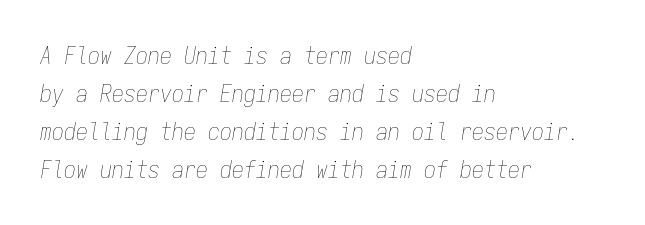
The image shows 24 px text type, italic (leaning right); set left-aligned, normal line spacing (1.58x), normal letter spacing, not underlined.
